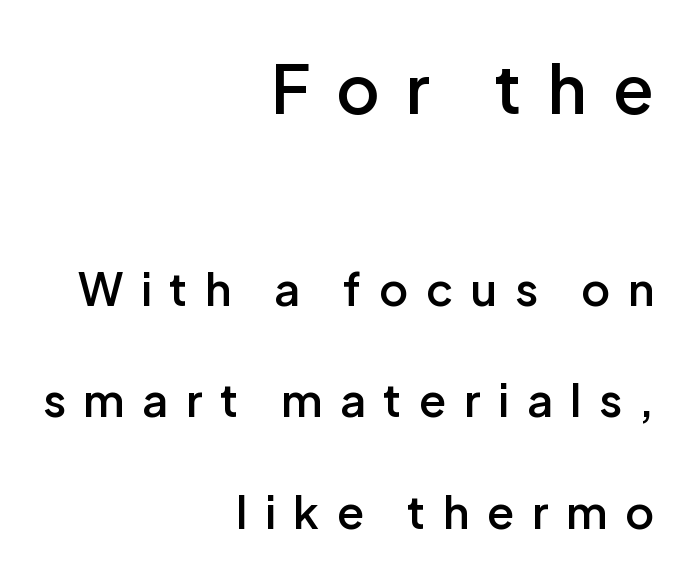
Q: Is the text bold? A: Semi-bold.
Q: Is the text italic (slanted)? A: No, it is upright.
Q: Is the typeface a serif or a sans-serif typeface? A: Sans-serif.
Q: Is the text underlined? A: No.
Q: How is the paragraph aligned? A: Right-aligned.
Q: Is the spacing between letters normal or unusually wide? A: Unusually wide.
Q: Is the spacing between lines tight, normal or loose? A: Loose.
Q: Which block of text is set in a larger size, the first (top) or the second (bottom)? A: The first (top) one.
Q: Width (condensed, normal, or wide)? A: Normal.
Q: Stroke contrast? A: Low.
Q: x-height? A: Medium.
Q: Monospaced? A: No.
